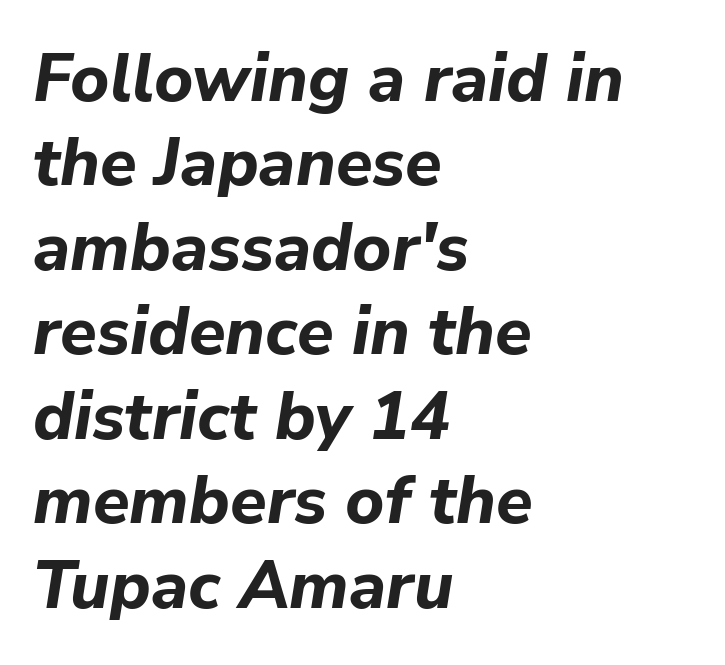
I'd describe the lettering as bold — thick and assertive. Glyph-to-glyph distance matches everyday printed text. A clean baseline with only descenders dipping below it. The lines in this sample share a left origin and differ only in where they stop. This sample has the flowing, uneven cadence of proportional lettering.
